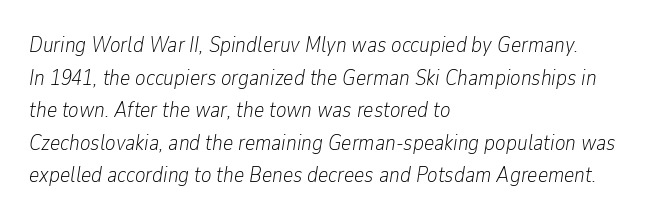
Q: Is the text bold? A: No.
Q: Is the text italic (slanted)? A: Yes, it leans right by about 9 degrees.
Q: Is the text underlined? A: No.
Q: How is the paragraph aligned? A: Left-aligned.
Q: Is the spacing between letters normal or unusually wide? A: Normal.
Q: Is the spacing between lines tight, normal or loose? A: Normal.
